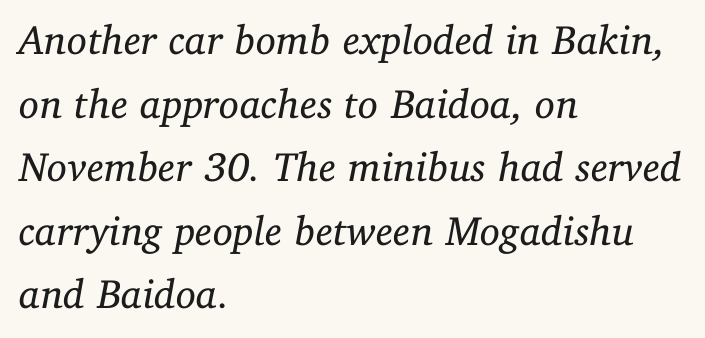
Q: Is the text bold? A: No.
Q: Is the text italic (slanted)? A: Yes, it leans right by about 11 degrees.
Q: Is the typeface a serif or a sans-serif typeface? A: Serif.
Q: Is the text underlined? A: No.
Q: How is the paragraph aligned? A: Left-aligned.
Q: Is the spacing between letters normal or unusually wide? A: Normal.
Q: Is the spacing between lines tight, normal or loose? A: Normal.
Q: Width (condensed, normal, or wide)? A: Normal.
Q: Stroke contrast? A: Low.
Q: x-height? A: Medium.
Q: Monospaced? A: No.
